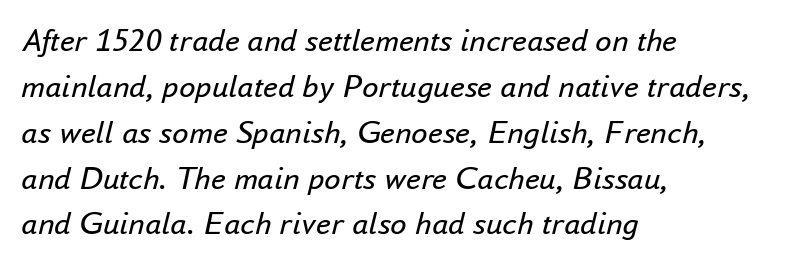
{"italic": "yes", "lean": "right", "slant_degrees": 16, "bold": "no", "weight": "regular", "width": "normal", "stroke_contrast": "low", "x_height": "small", "monospaced": "no", "underline": "no", "align": "left", "line_spacing": "normal", "line_spacing_ratio": 1.39, "letter_spacing": "normal", "letter_spacing_em": 0.0, "glyph_px": 33}
